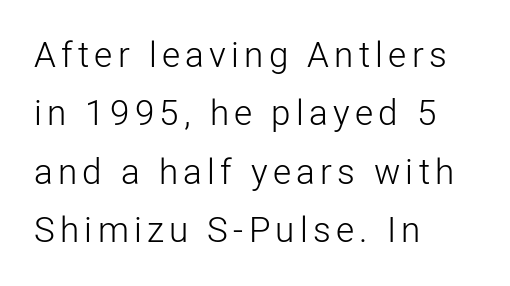
The lettering stays uniformly vertical, giving the passage a roman look. Letterform terminals end flat and unadorned throughout the passage. Check under the words: just untouched page. Interline gaps are of average width in this sample.
